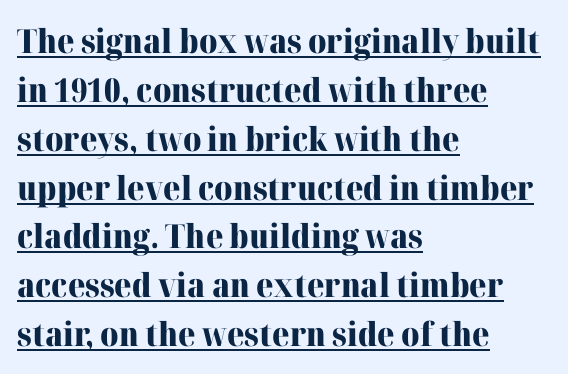
You could not count columns in this text — the font is proportionally spaced. The letters sit at their default tracking, neither squeezed nor spread. Tall strokes in this sample are plumb rather than angled. The compositor pushed each line to the left boundary. Honestly, the underline is the first thing you notice here. Serifs: yes, visible at the terminals of the letterforms.
